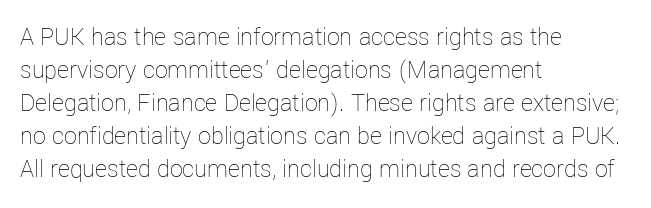
{"italic": "no", "bold": "no", "underline": "no", "align": "left", "line_spacing": "normal", "line_spacing_ratio": 1.27, "letter_spacing": "normal", "letter_spacing_em": 0.0, "glyph_px": 26}
